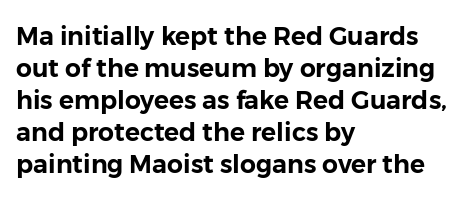
Summary of vertical rhythm: regular, with standard interline spacing. The string is rendered with underlining switched off. This rendering uses left alignment, leaving the right contour irregular. The lettering stays uniformly vertical, giving the passage a roman look. The horizontal fit of the characters is conventional and even.
